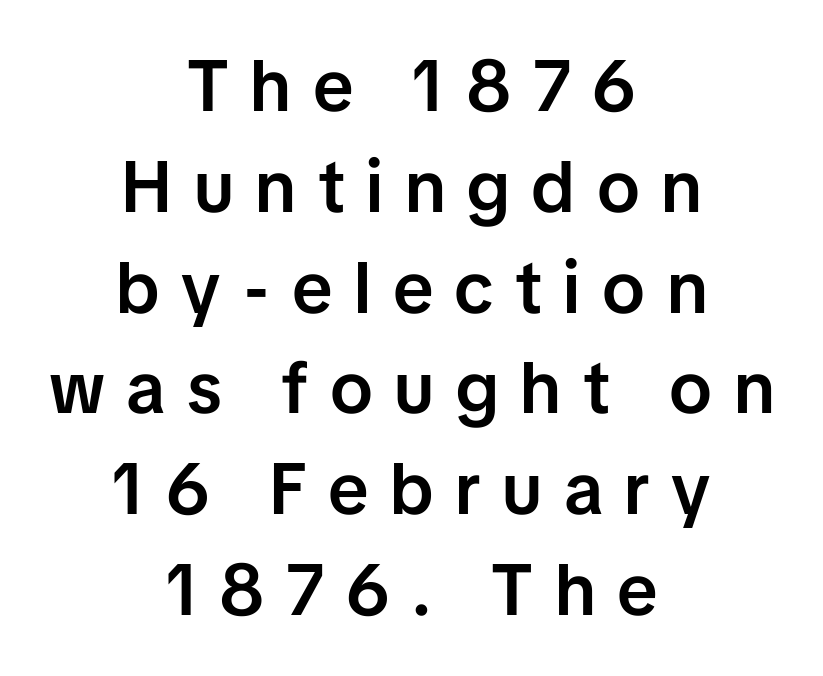
{"serif": "no", "italic": "no", "bold": "semi", "weight": "semibold", "width": "normal", "stroke_contrast": "low", "x_height": "medium", "monospaced": "no", "underline": "no", "align": "center", "line_spacing": "normal", "line_spacing_ratio": 1.4, "letter_spacing": "wide", "letter_spacing_em": 0.3, "glyph_px": 72}
